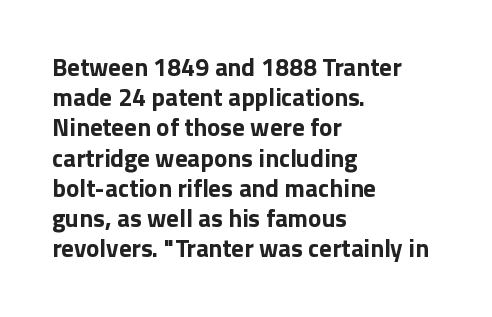
{"italic": "no", "bold": "yes", "underline": "no", "align": "left", "line_spacing_ratio": 1.21, "letter_spacing": "normal", "letter_spacing_em": 0.0, "glyph_px": 25}
